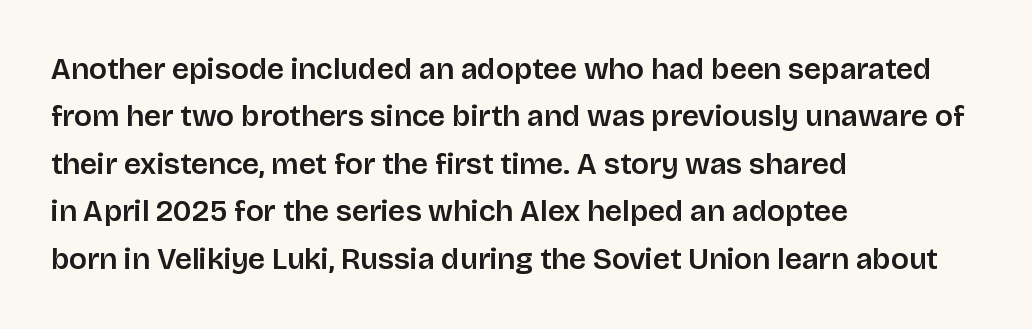
The image shows 30 px sans-serif type, upright; set left-aligned, normal line spacing (1.58x), normal letter spacing, not underlined; low stroke contrast and a large x-height.
